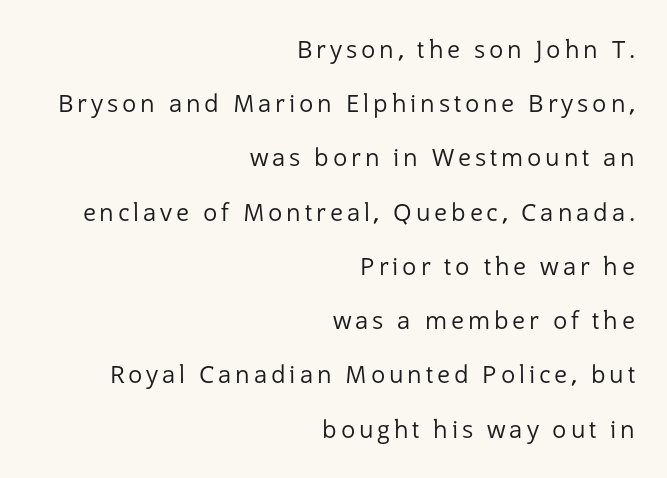
Q: Is the text bold? A: No.
Q: Is the text italic (slanted)? A: No, it is upright.
Q: Is the text underlined? A: No.
Q: How is the paragraph aligned? A: Right-aligned.
Q: Is the spacing between lines tight, normal or loose? A: Loose.
